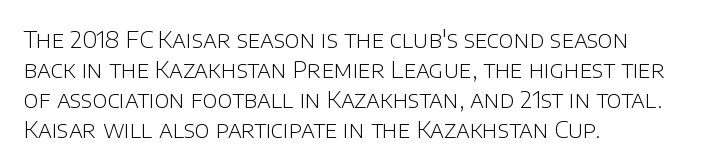
The lines are quadded left. The font sits on the lighter half of the weight spectrum, regular included. Tracking here is standard; glyphs follow each other at the usual distance. Italic? Not at all — the glyphs are vertical. Rule under the text: the space is simply empty.
